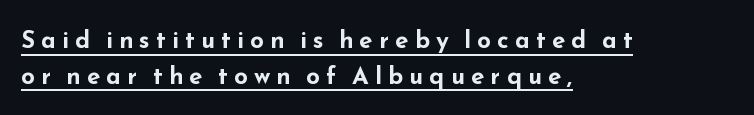
Quick note: not italic, upright. The typesetter chose a ragged-right arrangement here. Students, observe: this is what conventionally led text looks like. Every letter is thick-stroked: bold, no question. Notice how a bar underscores the lettering throughout. Is the letter spacing exaggerated? Yes — the characters are pushed far apart.
